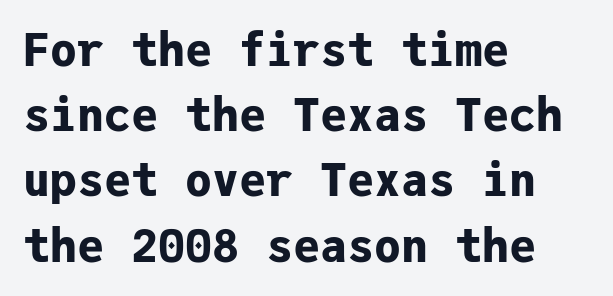
The rendering uses a moderate line-height, typical for paragraphs. Posture: straight, roman, zero tilt. The baseline area is clear. This sample has the even, mechanical cadence of fixed-width lettering.
